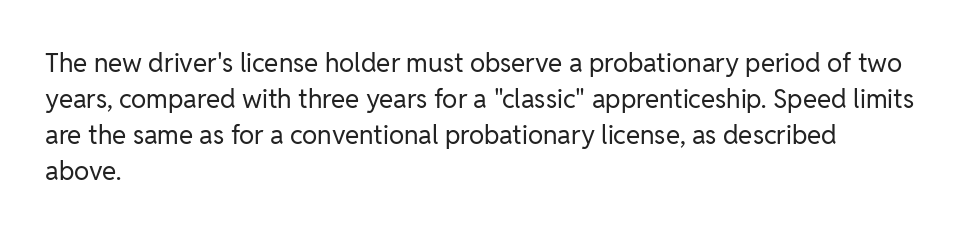
Q: Is the text bold? A: No.
Q: Is the text italic (slanted)? A: No, it is upright.
Q: Is the text underlined? A: No.
Q: How is the paragraph aligned? A: Left-aligned.
Q: Is the spacing between letters normal or unusually wide? A: Normal.
Q: Is the spacing between lines tight, normal or loose? A: Normal.
